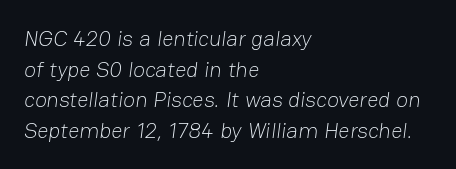
Q: Is the text bold? A: No.
Q: Is the text underlined? A: No.
Q: How is the paragraph aligned? A: Left-aligned.
Q: Is the spacing between letters normal or unusually wide? A: Normal.
Q: Is the spacing between lines tight, normal or loose? A: Normal.
